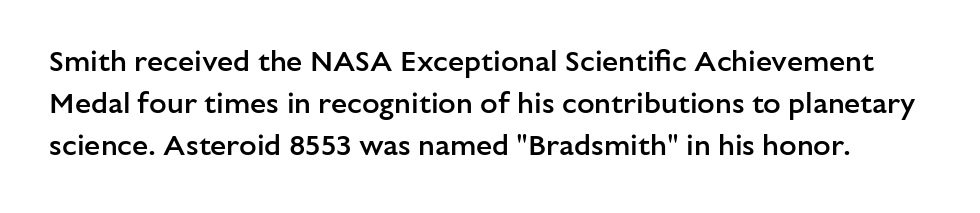
Q: Is the text bold? A: Semi-bold.
Q: Is the text italic (slanted)? A: No, it is upright.
Q: Is the typeface a serif or a sans-serif typeface? A: Sans-serif.
Q: Is the text underlined? A: No.
Q: Is the spacing between letters normal or unusually wide? A: Normal.
Q: Is the spacing between lines tight, normal or loose? A: Normal.
Q: Width (condensed, normal, or wide)? A: Normal.
Q: Stroke contrast? A: Low.
Q: x-height? A: Medium.
Q: Monospaced? A: No.
